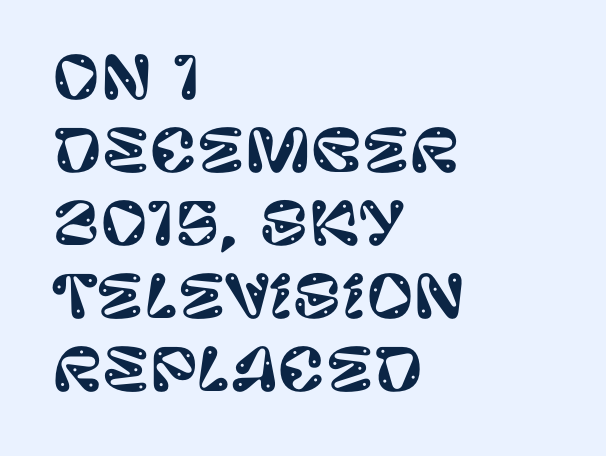
The image shows 58 px sans-serif type; set left-aligned, normal line spacing (1.26x), normal letter spacing, not underlined; low stroke contrast and a large x-height.
